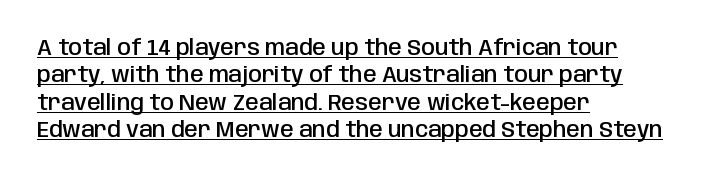
Q: Is the text bold? A: Semi-bold.
Q: Is the text italic (slanted)? A: No, it is upright.
Q: Is the text underlined? A: Yes.
Q: How is the paragraph aligned? A: Left-aligned.
Q: Is the spacing between letters normal or unusually wide? A: Normal.
Q: Is the spacing between lines tight, normal or loose? A: Normal.
